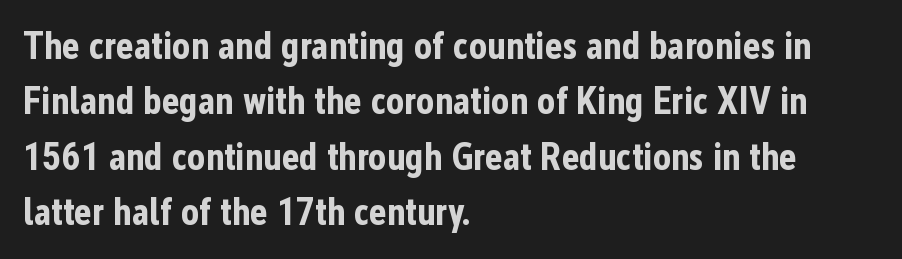
The image shows 38 px bold, condensed sans-serif type, upright; set left-aligned, normal line spacing (1.46x), normal letter spacing, not underlined; low stroke contrast and a medium x-height.
